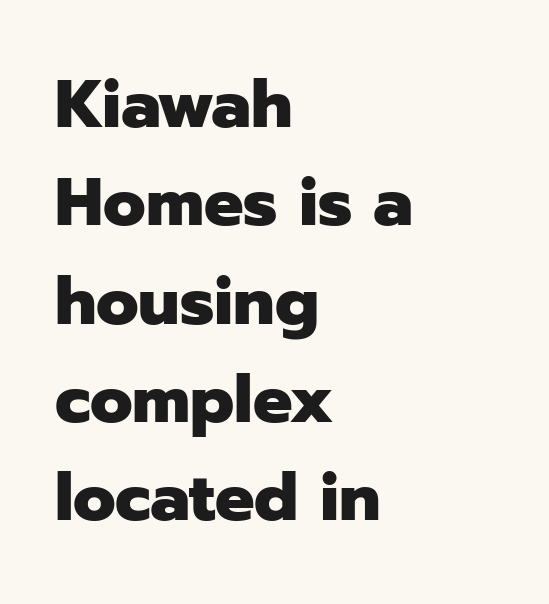
Q: Is the text bold? A: Yes.
Q: Is the text italic (slanted)? A: No, it is upright.
Q: Is the typeface a serif or a sans-serif typeface? A: Sans-serif.
Q: Is the text underlined? A: No.
Q: How is the paragraph aligned? A: Left-aligned.
Q: Is the spacing between letters normal or unusually wide? A: Normal.
Q: Is the spacing between lines tight, normal or loose? A: Normal.
Q: Width (condensed, normal, or wide)? A: Normal.
Q: Stroke contrast? A: Low.
Q: x-height? A: Medium.
Q: Monospaced? A: No.
